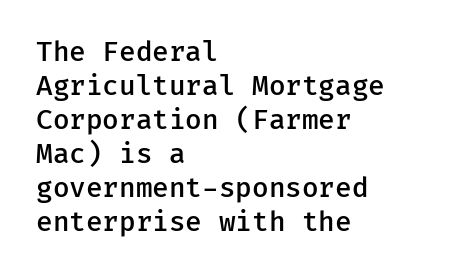
Q: Is the text bold? A: Semi-bold.
Q: Is the text italic (slanted)? A: No, it is upright.
Q: Is the text underlined? A: No.
Q: How is the paragraph aligned? A: Left-aligned.
Q: Is the spacing between letters normal or unusually wide? A: Normal.
Q: Is the spacing between lines tight, normal or loose? A: Normal.
